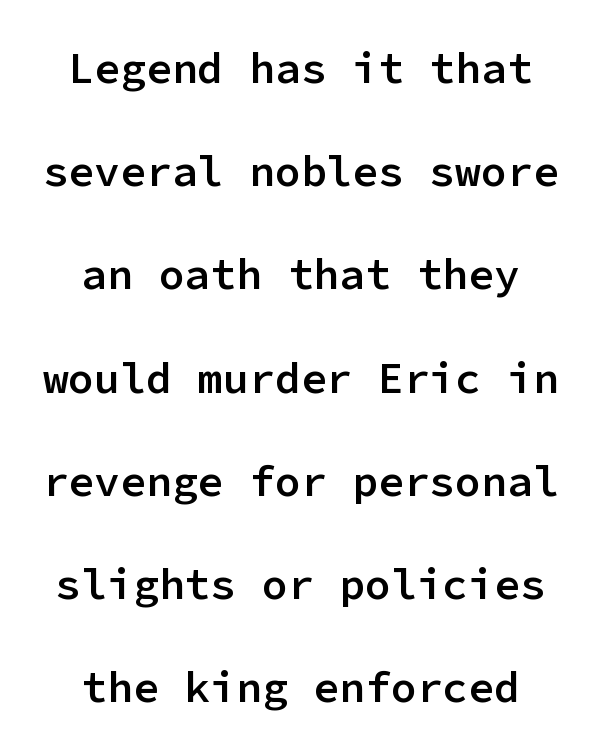
{"serif": "no", "italic": "no", "bold": "semi", "weight": "semibold", "width": "normal", "stroke_contrast": "low", "x_height": "medium", "monospaced": "yes", "underline": "no", "align": "center", "line_spacing": "loose", "line_spacing_ratio": 2.4, "letter_spacing": "normal", "letter_spacing_em": 0.0, "glyph_px": 43}
